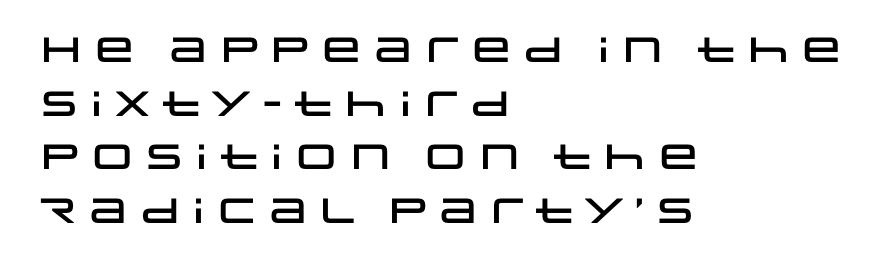
The image shows 35 px wide sans-serif type, upright; set left-aligned, normal line spacing (1.53x), normal letter spacing, not underlined; low stroke contrast and a large x-height.
